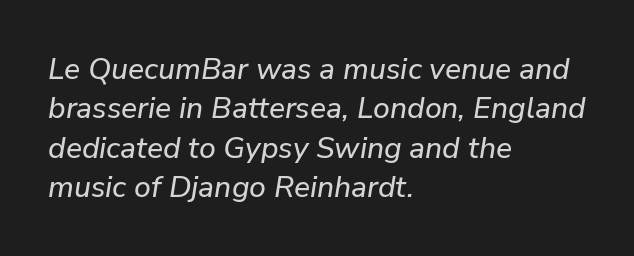
{"italic": "yes", "lean": "right", "slant_degrees": 9, "width": "normal", "stroke_contrast": "low", "x_height": "medium", "monospaced": "no", "underline": "no", "align": "left", "line_spacing": "normal", "line_spacing_ratio": 1.31, "letter_spacing": "normal", "letter_spacing_em": 0.0, "glyph_px": 30}
